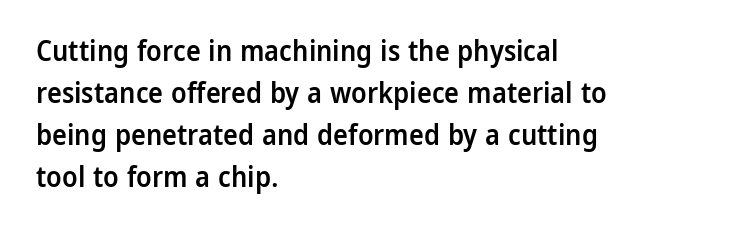
The image shows 28 px semibold sans-serif type, upright; set left-aligned, normal line spacing (1.5x), normal letter spacing, not underlined; low stroke contrast and a medium x-height.
